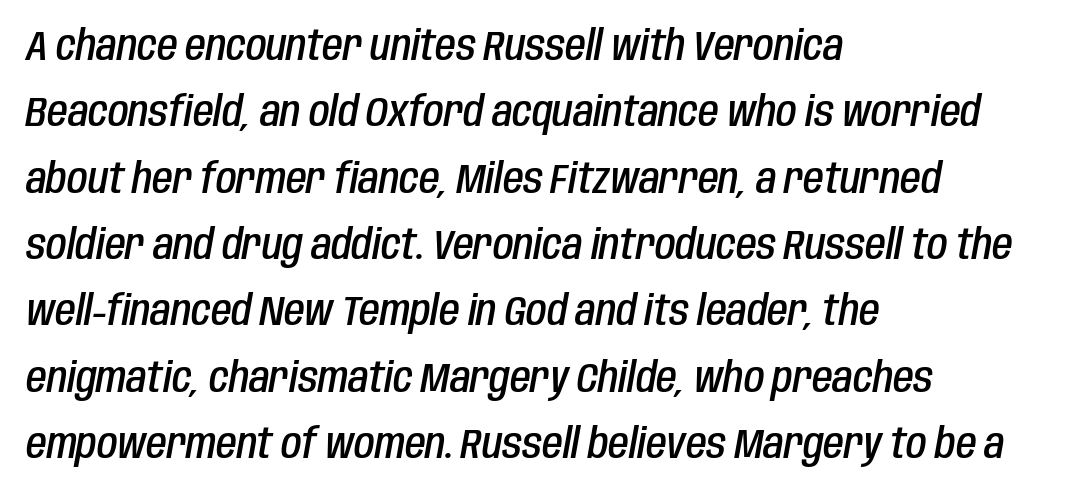
Q: Is the text bold? A: Semi-bold.
Q: Is the text italic (slanted)? A: Yes, it leans right by about 10 degrees.
Q: Is the text underlined? A: No.
Q: How is the paragraph aligned? A: Left-aligned.
Q: Is the spacing between letters normal or unusually wide? A: Normal.
Q: Is the spacing between lines tight, normal or loose? A: Normal.
Q: Width (condensed, normal, or wide)? A: Condensed.
Q: Stroke contrast? A: Low.
Q: x-height? A: Large.
Q: Monospaced? A: No.
